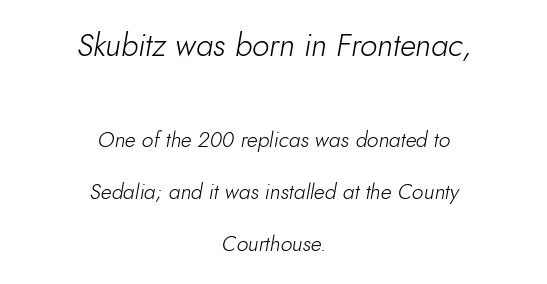
{"italic": "yes", "lean": "right", "slant_degrees": 10, "bold": "no", "weight": "light", "width": "normal", "stroke_contrast": "low", "x_height": "small", "monospaced": "no", "underline": "no", "align": "center", "line_spacing": "loose", "line_spacing_ratio": 2.47, "letter_spacing": "normal", "letter_spacing_em": 0.0, "larger_block": "first", "size_ratio": 1.48, "glyph_px": 31}
